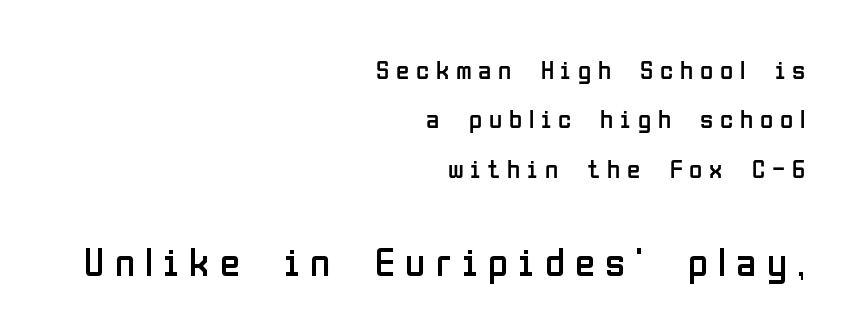
The image shows 41 px regular-weight, condensed sans-serif type, upright; set right-aligned, line spacing 1.83x, unusually wide letter spacing (+0.25 em), not underlined; the second (bottom) block is 1.52x larger; low stroke contrast and a medium x-height.
